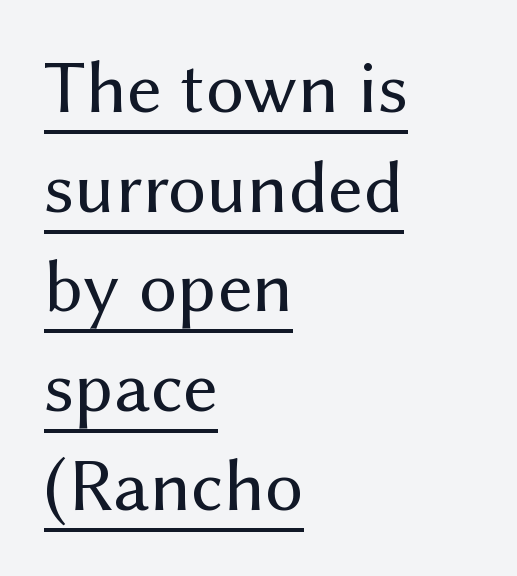
The passage shown has conventional tracking throughout. A typesetter would mark this as roman, not italic. The passage shown is underscored from start to finish. Weight: in the light-to-regular range. Horizontal bands of white between lines are of average thickness.
